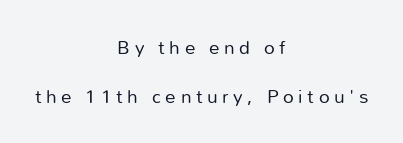
Q: Is the text bold? A: No.
Q: Is the text italic (slanted)? A: No, it is upright.
Q: Is the text underlined? A: No.
Q: How is the paragraph aligned? A: Centered.
Q: Is the spacing between letters normal or unusually wide? A: Unusually wide.
Q: Is the spacing between lines tight, normal or loose? A: Loose.
